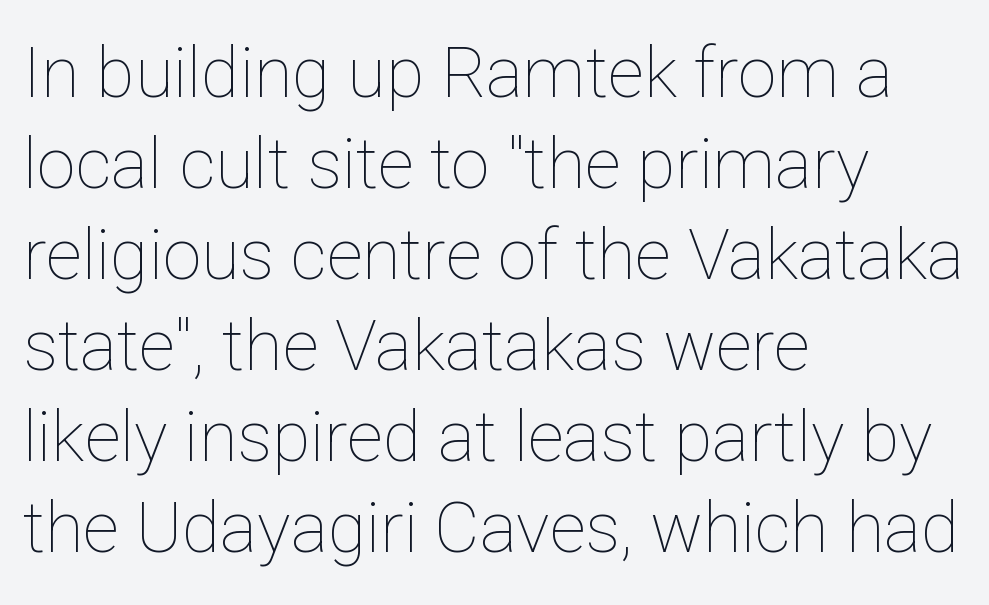
{"italic": "no", "bold": "no", "weight": "thin", "width": "normal", "stroke_contrast": "low", "x_height": "medium", "monospaced": "no", "underline": "no", "align": "left", "line_spacing": "normal", "line_spacing_ratio": 1.3, "letter_spacing": "normal", "letter_spacing_em": 0.0, "glyph_px": 70}
